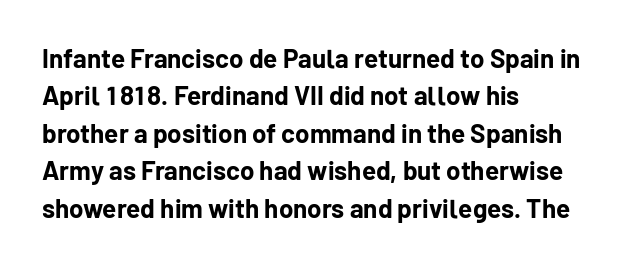
When letters stand straight like this, we call the style roman or upright. A clean baseline with only descenders dipping below it. Horizontally, the lines are justified to the leading edge only. Is there much room between lines? A standard amount, neither cramped nor airy.
